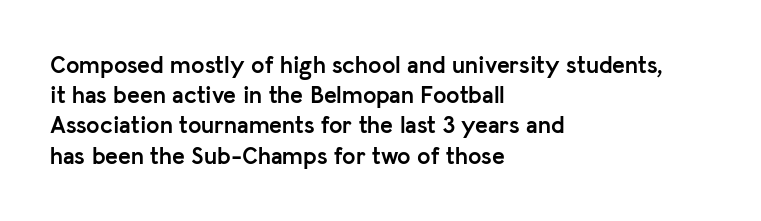
Q: Is the text bold? A: Yes.
Q: Is the text italic (slanted)? A: No, it is upright.
Q: Is the text underlined? A: No.
Q: How is the paragraph aligned? A: Left-aligned.
Q: Is the spacing between letters normal or unusually wide? A: Normal.
Q: Is the spacing between lines tight, normal or loose? A: Normal.
